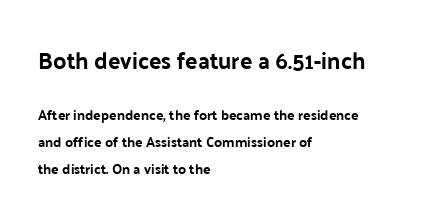
The image shows 23 px text type, upright; set left-aligned, loose line spacing (1.93x), normal letter spacing, not underlined; the first (top) block is 1.64x larger.
